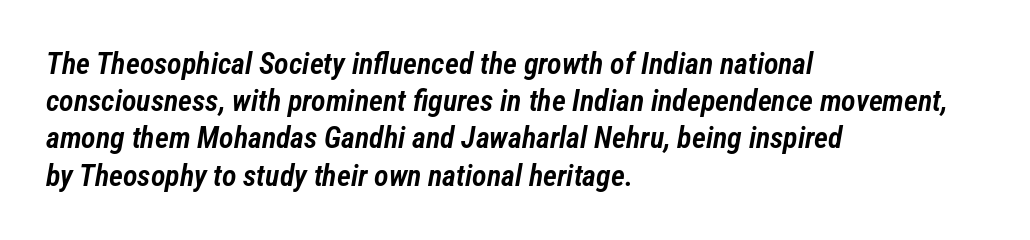
Plain, unruled lines of type. Character widths vary here, with narrow letters taking less room than wide ones. These lines carry some extra weight — a demibold, not a full bold. The text block is weighted toward the left margin, trailing off unevenly rightward. A typesetter would call this zero additional tracking.
